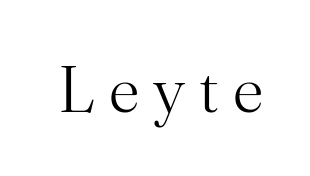
The image shows 66 px light serif type, upright; set unusually wide letter spacing (+0.21 em), not underlined; medium stroke contrast and a small x-height.
